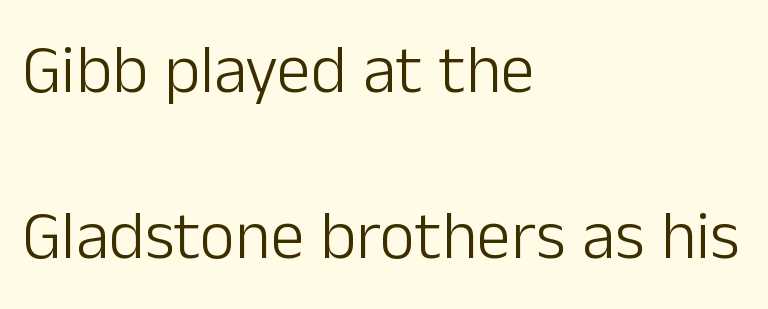
Inter-character spacing is left at the font's built-in metrics. This block would shrink considerably if given ordinary leading; it's expanded now. This rendering uses left alignment, leaving the right contour irregular. Varying glyph widths throughout — classic text-font behaviour.
